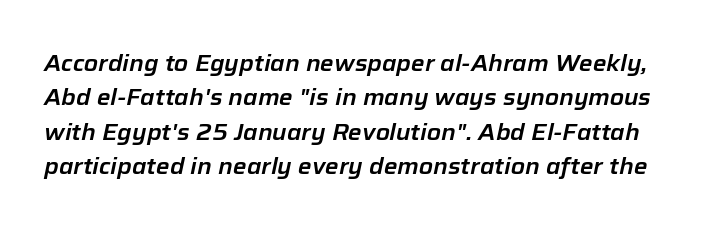
{"italic": "yes", "lean": "right", "slant_degrees": 12, "underline": "no", "line_spacing": "normal", "line_spacing_ratio": 1.5, "letter_spacing": "normal", "letter_spacing_em": 0.0, "glyph_px": 23}
